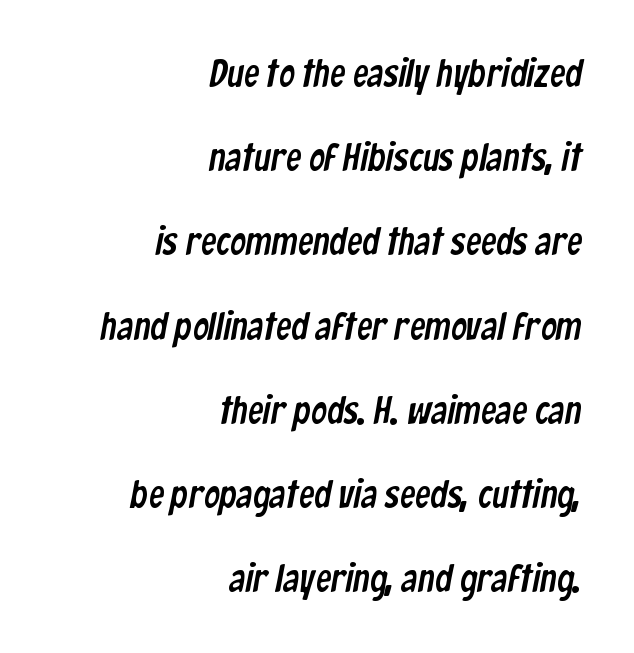
Q: Is the typeface a serif or a sans-serif typeface? A: Sans-serif.
Q: Is the text underlined? A: No.
Q: How is the paragraph aligned? A: Right-aligned.
Q: Is the spacing between letters normal or unusually wide? A: Normal.
Q: Is the spacing between lines tight, normal or loose? A: Loose.
Q: Width (condensed, normal, or wide)? A: Condensed.
Q: Stroke contrast? A: Low.
Q: x-height? A: Medium.
Q: Monospaced? A: No.
